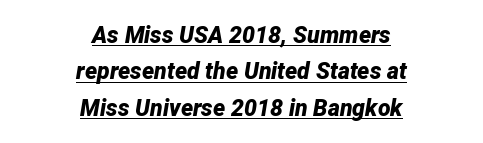
Rendered with sloped, italic letterforms. Caption: bold face, heavy strokes. The horizontal fit of the characters is conventional and even. Centered paragraph, ragged on both sides.
